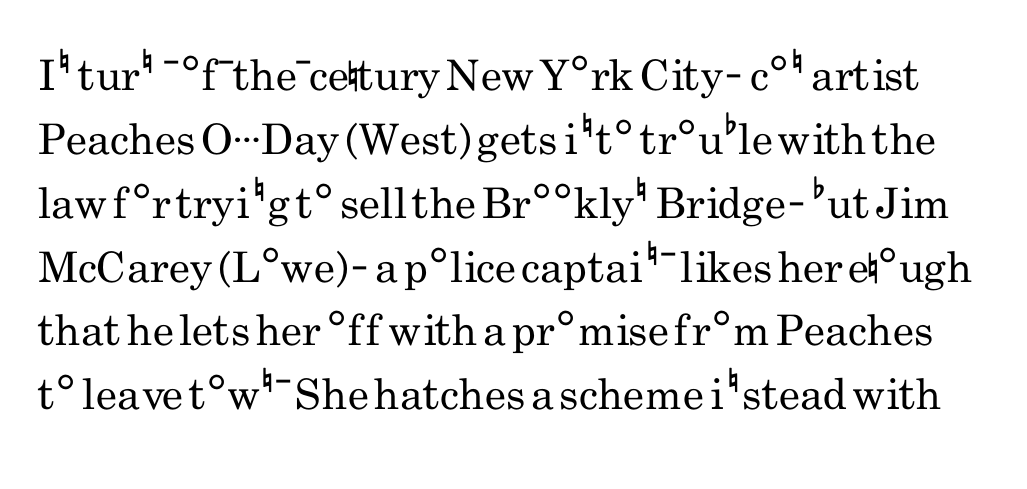
The image shows 42 px regular-weight, condensed sans-serif type, upright; set normal line spacing (1.52x), normal letter spacing, not underlined; low stroke contrast and a small x-height.
